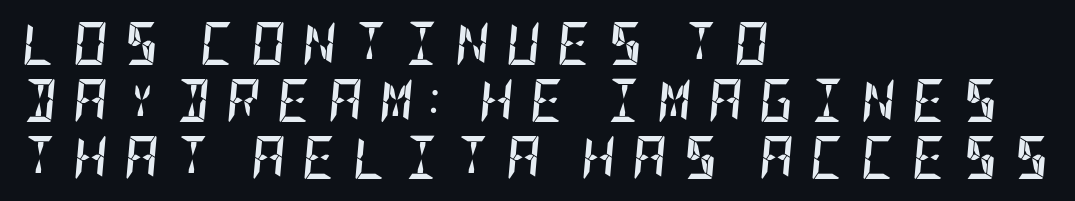
{"italic": "yes", "lean": "right", "slant_degrees": 5, "bold": "yes", "weight": "semibold", "width": "condensed", "stroke_contrast": "low", "x_height": "large", "underline": "no", "align": "left", "line_spacing": "normal", "line_spacing_ratio": 1.32, "letter_spacing": "wide", "letter_spacing_em": 0.37, "glyph_px": 43}
